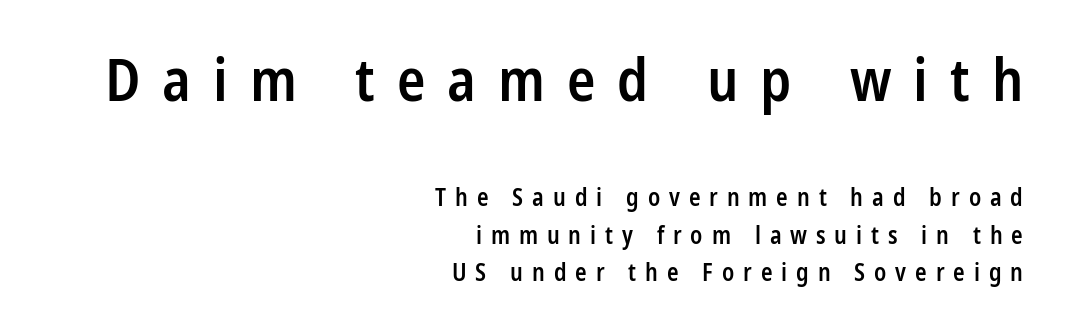
{"serif": "no", "italic": "no", "bold": "semi", "weight": "semibold", "width": "condensed", "stroke_contrast": "low", "x_height": "large", "monospaced": "no", "underline": "no", "align": "right", "line_spacing": "normal", "line_spacing_ratio": 1.57, "letter_spacing": "wide", "letter_spacing_em": 0.37, "larger_block": "first", "size_ratio": 2.46, "glyph_px": 59}
